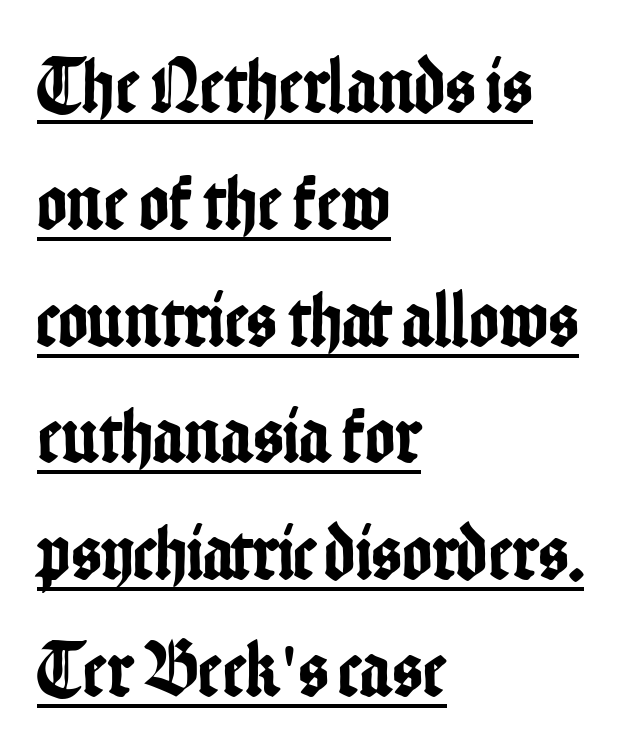
Q: Is the text italic (slanted)? A: No, it is upright.
Q: Is the typeface a serif or a sans-serif typeface? A: Sans-serif.
Q: Is the text underlined? A: Yes.
Q: How is the paragraph aligned? A: Left-aligned.
Q: Is the spacing between letters normal or unusually wide? A: Normal.
Q: Is the spacing between lines tight, normal or loose? A: Normal.
Q: Width (condensed, normal, or wide)? A: Condensed.
Q: Stroke contrast? A: Low.
Q: x-height? A: Medium.
Q: Monospaced? A: No.
